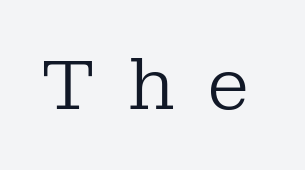
Each letter's strokes conclude with small projecting serifs. A typesetter would call this heavily tracked-out type. Italic? Not at all — the glyphs are vertical. Glance below the letters and you will spot only blank space.
